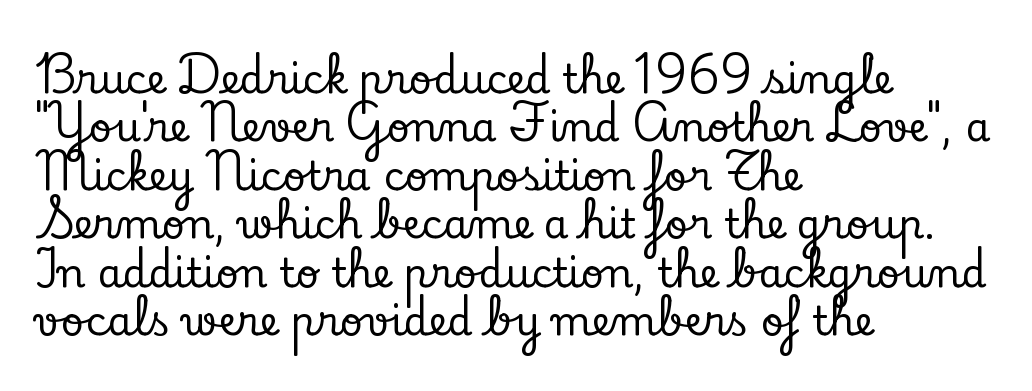
These lines stack with their left ends in a neat column. A typesetter would label this face a serif. The letters stand upright; this is a roman face. The strip under each line holds only bare page. The face used here is proportionally spaced, like ordinary book or web type.
